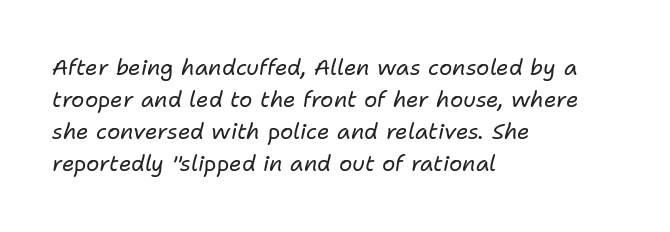
The image shows 22 px text type, italic (leaning right); set left-aligned, normal line spacing (1.46x), normal letter spacing, not underlined.
